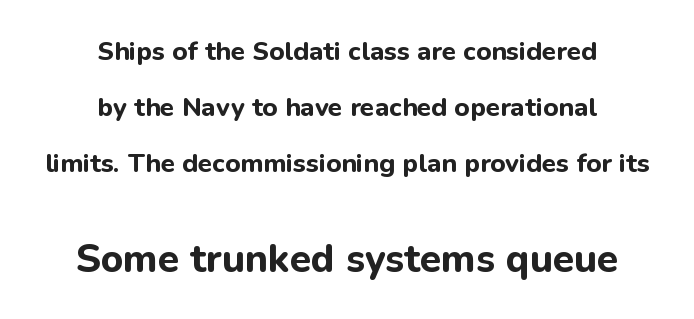
The typesetter chose a symmetrical, centered arrangement here. The foot of each line stays bare and open. Its strokes are broad and dark, the hallmark of bold type. Each letter keeps its own natural width here, so spacing adapts to shape.
